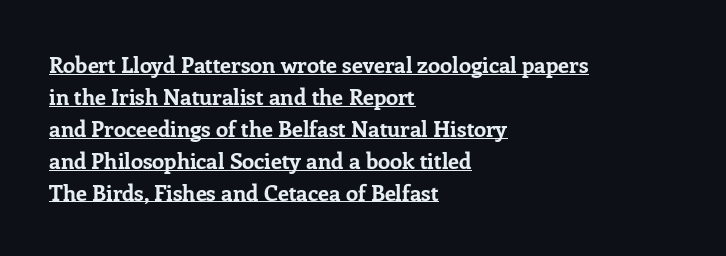
{"italic": "no", "bold": "yes", "underline": "yes", "align": "left", "line_spacing": "normal", "line_spacing_ratio": 1.45, "letter_spacing": "normal", "letter_spacing_em": 0.0, "glyph_px": 22}
